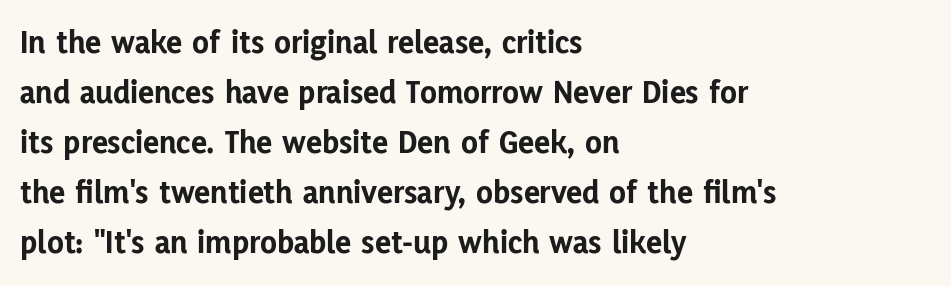
The image shows 34 px bold sans-serif type, upright; set left-aligned, normal line spacing (1.47x), normal letter spacing, not underlined; low stroke contrast and a medium x-height.
